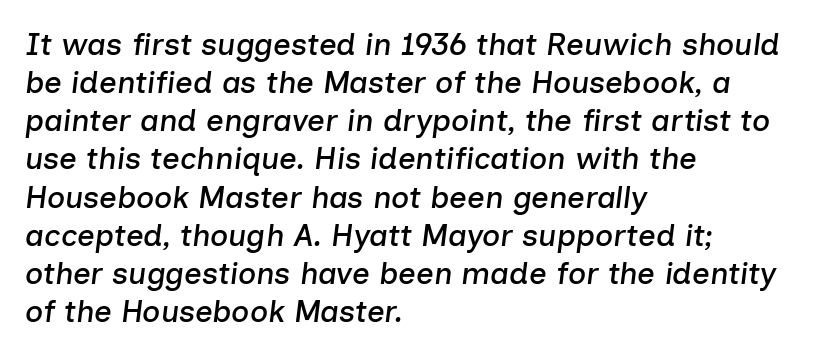
Q: Is the text italic (slanted)? A: Yes, it leans right by about 7 degrees.
Q: Is the text underlined? A: No.
Q: How is the paragraph aligned? A: Left-aligned.
Q: Is the spacing between letters normal or unusually wide? A: Normal.
Q: Width (condensed, normal, or wide)? A: Normal.
Q: Stroke contrast? A: Low.
Q: x-height? A: Medium.
Q: Monospaced? A: No.
